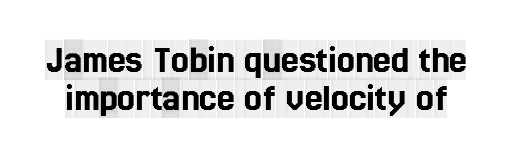
{"serif": "yes", "italic": "no", "width": "condensed", "x_height": "large", "monospaced": "no", "underline": "no", "line_spacing": "tight", "line_spacing_ratio": 0.95, "letter_spacing": "normal", "letter_spacing_em": 0.0, "glyph_px": 40}
